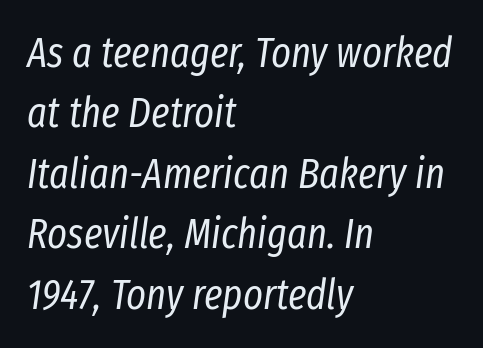
{"italic": "yes", "lean": "right", "slant_degrees": 8, "bold": "no", "weight": "regular", "width": "condensed", "stroke_contrast": "low", "x_height": "medium", "monospaced": "no", "underline": "no", "align": "left", "line_spacing": "normal", "line_spacing_ratio": 1.44, "letter_spacing": "normal", "letter_spacing_em": 0.0, "glyph_px": 42}
